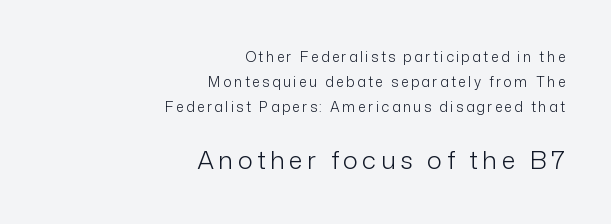
The image shows 25 px text type, upright; set right-aligned, line spacing 1.79x, not underlined; the second (bottom) block is 1.79x larger.
